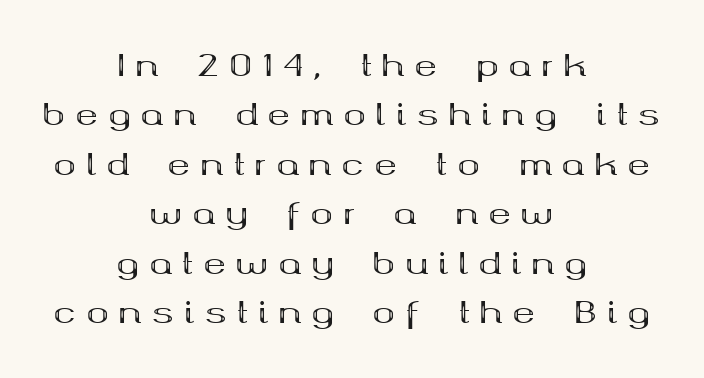
The image shows 30 px bold, wide serif type, upright; set centered, normal line spacing (1.65x), unusually wide letter spacing (+0.34 em), not underlined; medium stroke contrast and a medium x-height.
